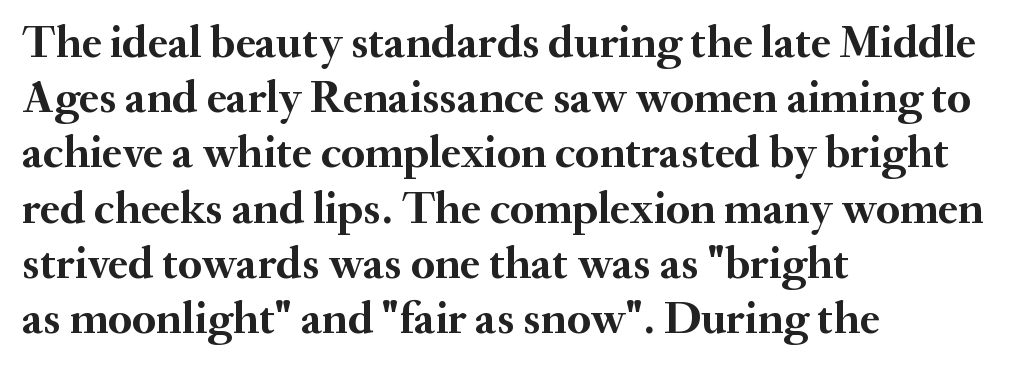
The image shows 46 px semibold serif type, upright; set left-aligned, line spacing 1.2x, normal letter spacing, not underlined; medium stroke contrast and a small x-height.
